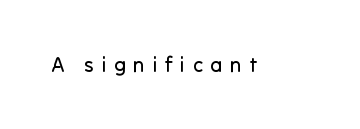
The face used here is rendered with a markedly widened letterfit. The face looks like a standard text weight, possibly lighter. Plain, unruled lines of type. Designer's note — italics off, roman on.
